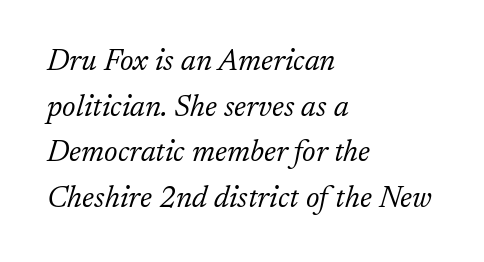
{"serif": "yes", "italic": "yes", "lean": "right", "slant_degrees": 17, "bold": "no", "weight": "light", "width": "normal", "stroke_contrast": "low", "x_height": "medium", "monospaced": "no", "underline": "no", "align": "left", "line_spacing": "normal", "line_spacing_ratio": 1.52, "letter_spacing": "normal", "letter_spacing_em": 0.0, "glyph_px": 30}
